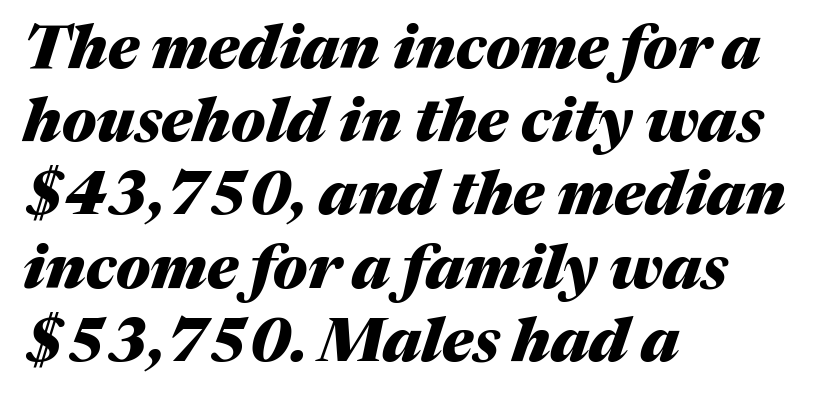
Q: Is the text bold? A: Yes.
Q: Is the text italic (slanted)? A: Yes, it leans right by about 17 degrees.
Q: Is the text underlined? A: No.
Q: How is the paragraph aligned? A: Left-aligned.
Q: Is the spacing between letters normal or unusually wide? A: Normal.
Q: Width (condensed, normal, or wide)? A: Normal.
Q: Stroke contrast? A: Medium.
Q: x-height? A: Medium.
Q: Monospaced? A: No.
